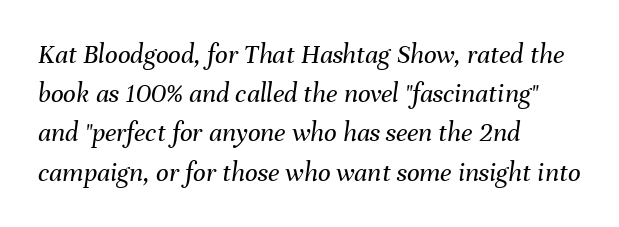
Q: Is the text bold? A: No.
Q: Is the text italic (slanted)? A: Yes, it leans right by about 8 degrees.
Q: Is the text underlined? A: No.
Q: How is the paragraph aligned? A: Left-aligned.
Q: Is the spacing between letters normal or unusually wide? A: Normal.
Q: Is the spacing between lines tight, normal or loose? A: Normal.
Q: Width (condensed, normal, or wide)? A: Normal.
Q: Stroke contrast? A: Medium.
Q: x-height? A: Medium.
Q: Monospaced? A: No.
